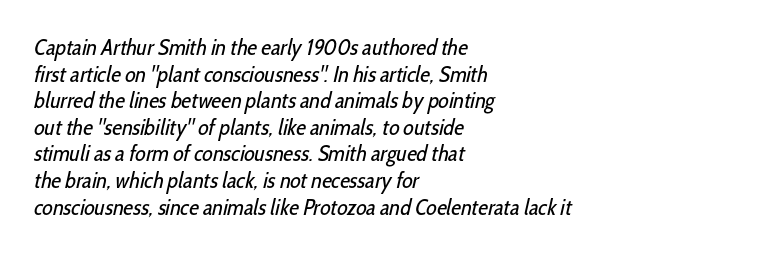
The image shows 22 px text type; set left-aligned, line spacing 1.21x, normal letter spacing, not underlined.
